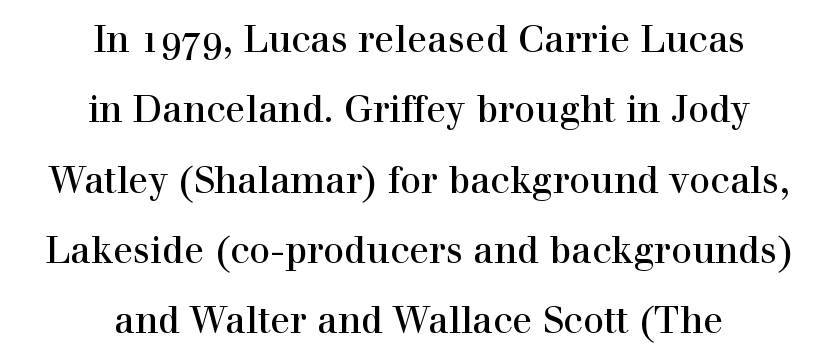
Q: Is the text italic (slanted)? A: No, it is upright.
Q: Is the typeface a serif or a sans-serif typeface? A: Serif.
Q: Is the text underlined? A: No.
Q: How is the paragraph aligned? A: Centered.
Q: Is the spacing between letters normal or unusually wide? A: Normal.
Q: Is the spacing between lines tight, normal or loose? A: Loose.
Q: Width (condensed, normal, or wide)? A: Normal.
Q: x-height? A: Medium.
Q: Monospaced? A: No.
